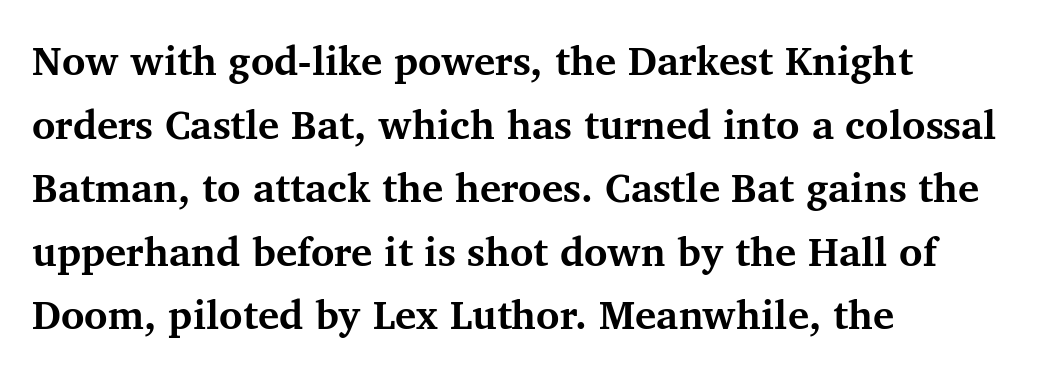
The image shows 40 px bold serif type, upright; set left-aligned, normal line spacing (1.59x), normal letter spacing, not underlined; medium stroke contrast and a medium x-height.
